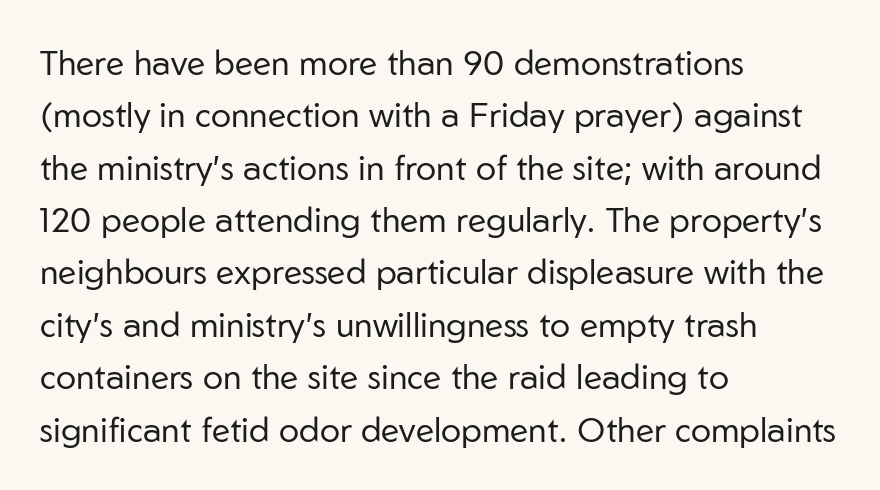
The image shows 34 px regular-weight sans-serif type, upright; set left-aligned, normal line spacing (1.54x), normal letter spacing, not underlined; low stroke contrast and a medium x-height.
